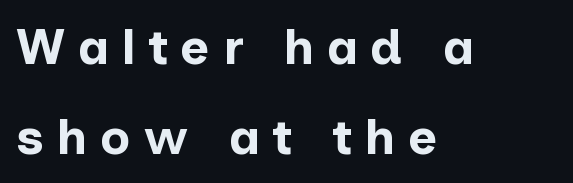
The image shows 50 px bold sans-serif type, upright; set left-aligned, line spacing 1.8x, unusually wide letter spacing (+0.25 em), not underlined; low stroke contrast and a medium x-height.
